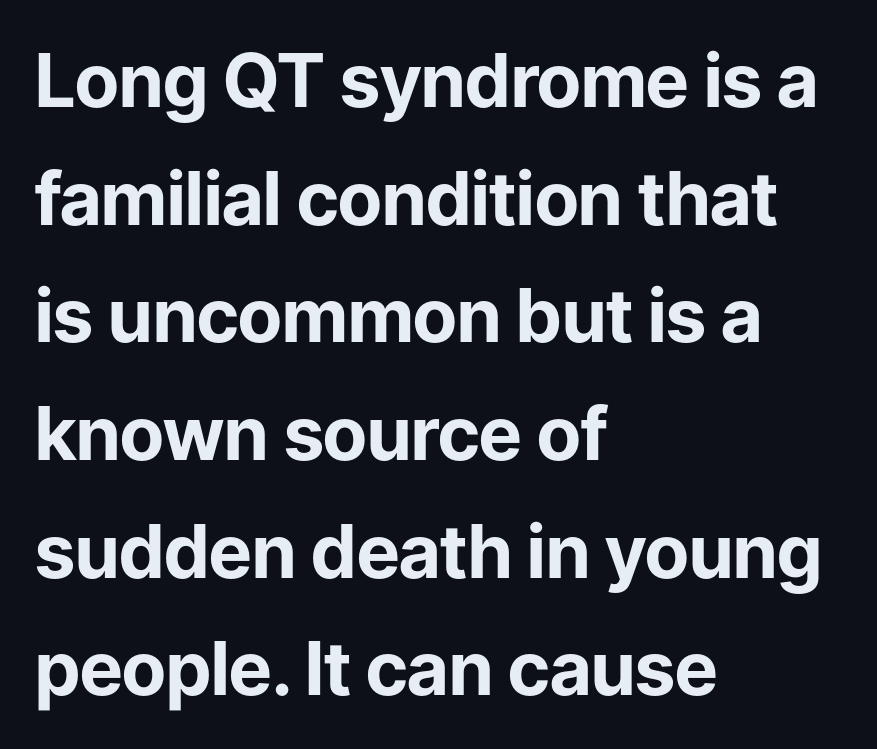
The image shows 74 px bold sans-serif type, upright; set left-aligned, normal line spacing (1.59x), normal letter spacing, not underlined; low stroke contrast and a medium x-height.
